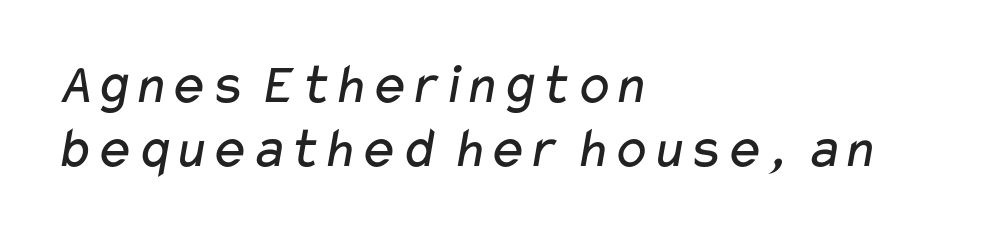
The image shows 58 px regular-weight, wide sans-serif type; set left-aligned, tight line spacing (1.1x), normal letter spacing, not underlined; low stroke contrast and a medium x-height.
